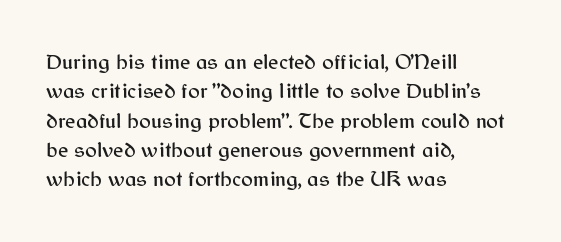
Glyph-to-glyph distance matches everyday printed text. If you drew a ruler down the left edge, every line would touch it. The letters stand upright; this is a roman face. No word sits above an underline. The line-height multiplier appears to be the usual default.
